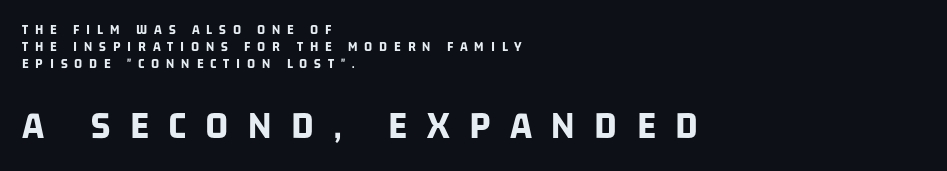
The image shows 40 px bold, condensed sans-serif type; set left-aligned, line spacing 1.21x, unusually wide letter spacing (+0.49 em), not underlined; the second (bottom) block is 2.86x larger; low stroke contrast and a large x-height.
